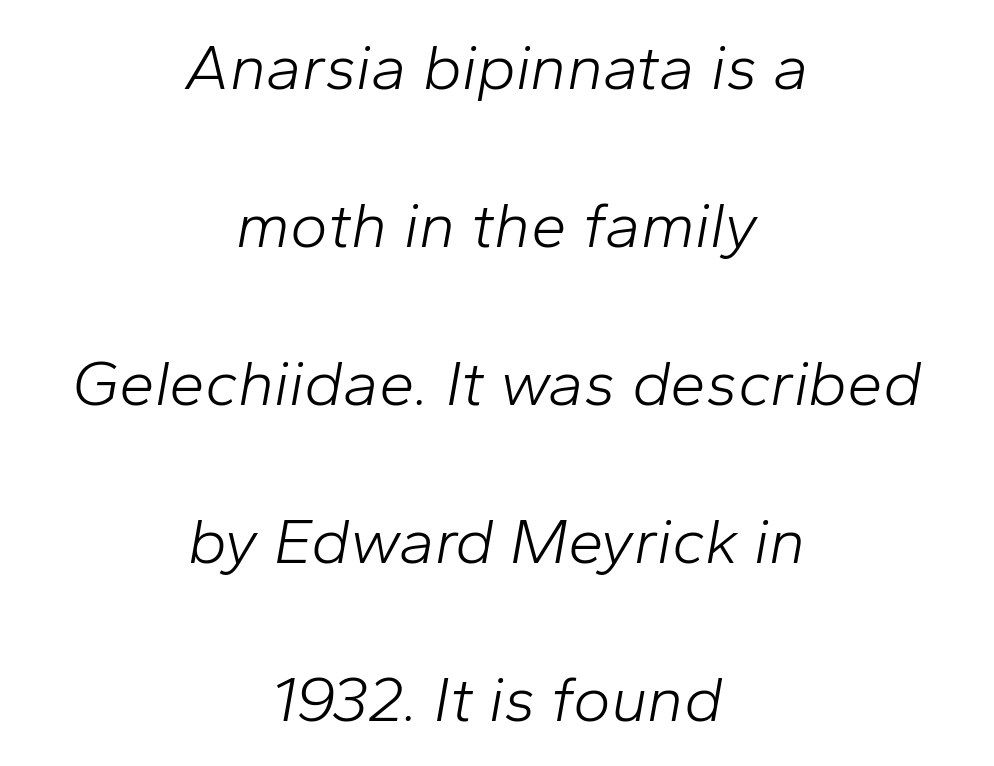
Students, observe: this is what heavily led, spacious text looks like. Varying glyph widths throughout — classic text-font behaviour. A typesetter would call this zero additional tracking. The baseline area is clear. Casual observation: everything's sitting right in the middle. The strokes carry an ordinary text weight at most.
